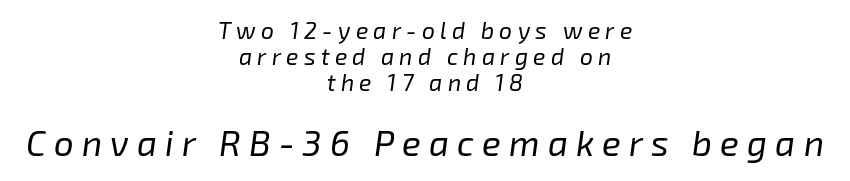
The image shows 35 px regular-weight type, italic (leaning right); set centered, tight line spacing (1.12x), unusually wide letter spacing (+0.23 em), not underlined; the second (bottom) block is 1.52x larger; low stroke contrast and a medium x-height.
